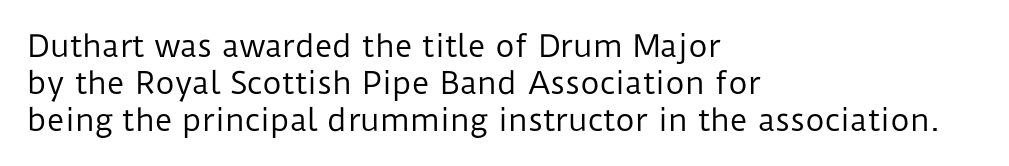
{"serif": "no", "italic": "no", "bold": "no", "weight": "regular", "width": "normal", "stroke_contrast": "low", "x_height": "medium", "monospaced": "no", "underline": "no", "align": "left", "line_spacing_ratio": 1.23, "letter_spacing": "normal", "letter_spacing_em": 0.0, "glyph_px": 30}
